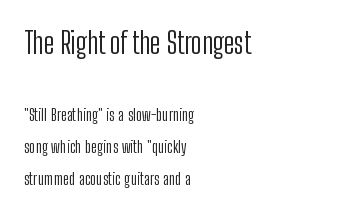
Q: Is the text bold? A: No.
Q: Is the text italic (slanted)? A: No, it is upright.
Q: Is the typeface a serif or a sans-serif typeface? A: Sans-serif.
Q: Is the text underlined? A: No.
Q: How is the paragraph aligned? A: Left-aligned.
Q: Is the spacing between letters normal or unusually wide? A: Normal.
Q: Which block of text is set in a larger size, the first (top) or the second (bottom)? A: The first (top) one.
Q: Width (condensed, normal, or wide)? A: Condensed.
Q: Stroke contrast? A: Low.
Q: x-height? A: Medium.
Q: Monospaced? A: No.
